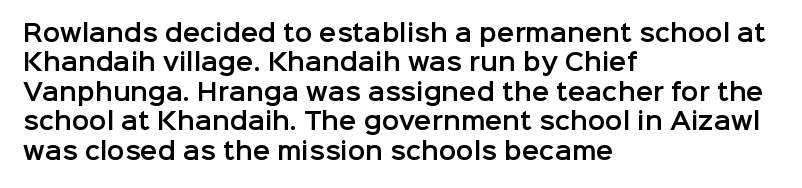
One-word summary of the alignment: left. Posture: vertical. The tracking reads as untouched default to a designer's eye. Each row of text sits above clean, open space. Does the leading feel generous? No, just average.
